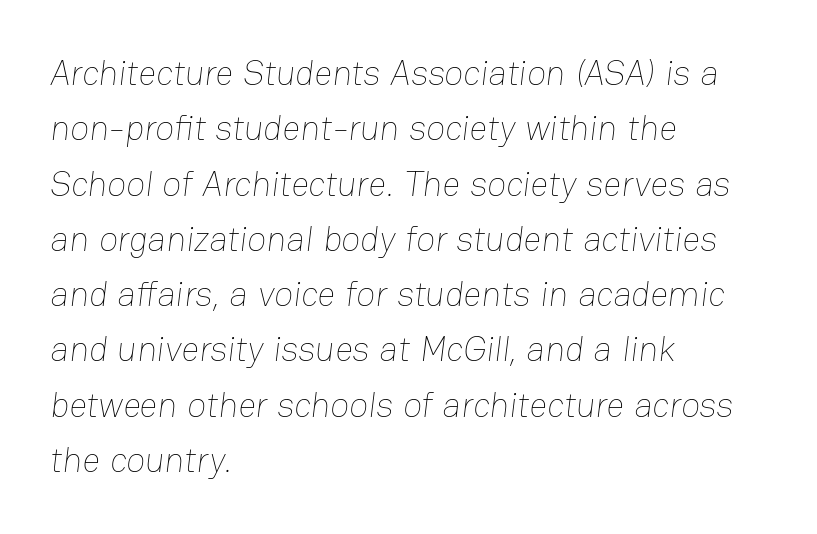
{"bold": "no", "weight": "thin", "width": "normal", "stroke_contrast": "low", "x_height": "medium", "monospaced": "no", "underline": "no", "align": "left", "line_spacing": "normal", "line_spacing_ratio": 1.58, "letter_spacing": "normal", "letter_spacing_em": 0.0, "glyph_px": 35}
